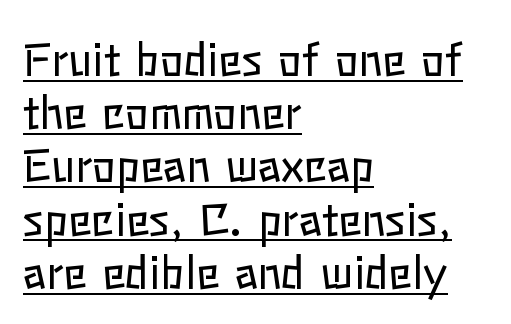
The image shows 44 px regular-weight type, upright; set left-aligned, line spacing 1.21x, normal letter spacing, underlined; low stroke contrast and a medium x-height.
